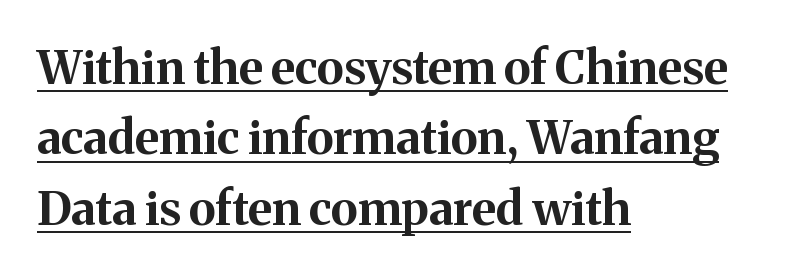
You can tell from the footed stems that serif type was used. The rendering uses natural spacing where letterforms have individual widths. Stroke thickness is high; the sample reads as a true bold. There is no visible air inserted between adjacent glyphs. Successive baselines arrive at the customary interval.
